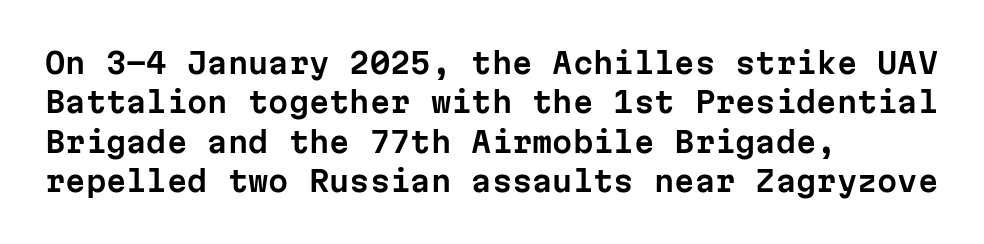
The image shows 29 px sans-serif type, upright, monospaced; set left-aligned, normal line spacing (1.36x), normal letter spacing, not underlined; low stroke contrast and a medium x-height.
